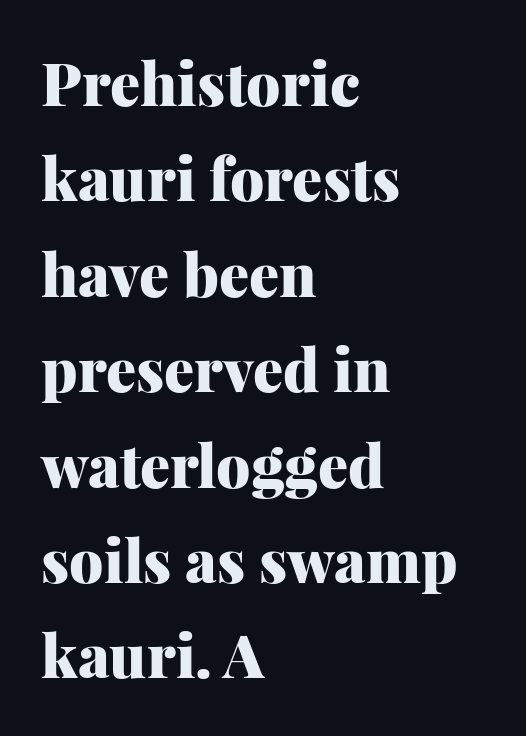
Evenly set lines give the paragraph a standard silhouette. The sample has been set heavy, in full bold. The line texture is even and compact thanks to regular tracking. If you drew a ruler down the left edge, every line would touch it. The typeface chosen for these lines features serifs. Any mark beneath the type? The region is blank.
